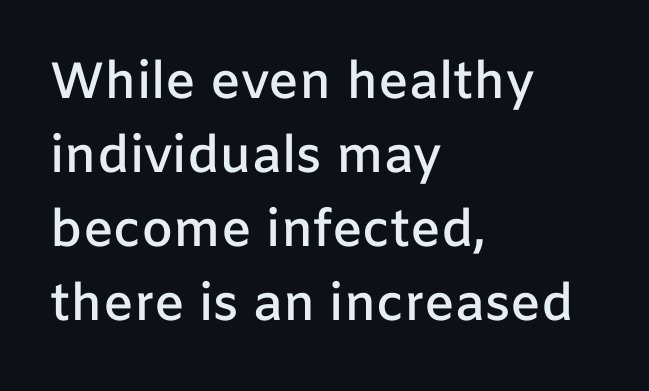
Q: Is the text bold? A: Semi-bold.
Q: Is the text italic (slanted)? A: No, it is upright.
Q: Is the typeface a serif or a sans-serif typeface? A: Sans-serif.
Q: Is the text underlined? A: No.
Q: How is the paragraph aligned? A: Left-aligned.
Q: Is the spacing between letters normal or unusually wide? A: Normal.
Q: Is the spacing between lines tight, normal or loose? A: Normal.
Q: Width (condensed, normal, or wide)? A: Normal.
Q: Stroke contrast? A: Low.
Q: x-height? A: Medium.
Q: Monospaced? A: No.
